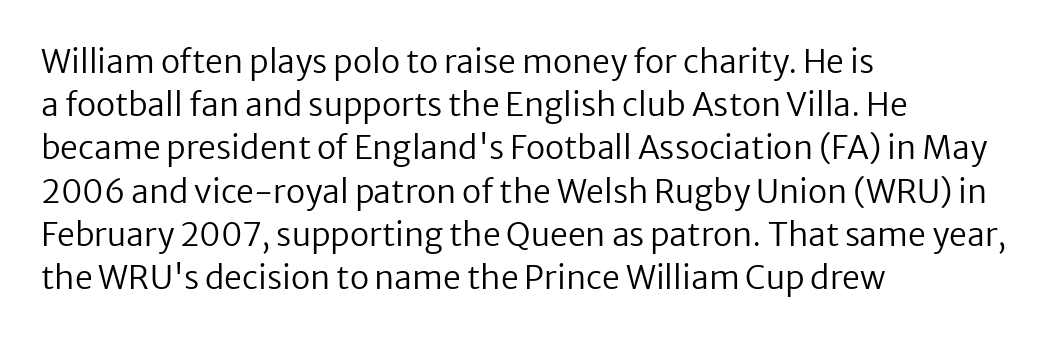
{"serif": "no", "italic": "no", "bold": "no", "weight": "regular", "width": "normal", "stroke_contrast": "low", "x_height": "medium", "monospaced": "no", "underline": "no", "align": "left", "line_spacing": "normal", "line_spacing_ratio": 1.35, "letter_spacing": "normal", "letter_spacing_em": 0.0, "glyph_px": 32}
